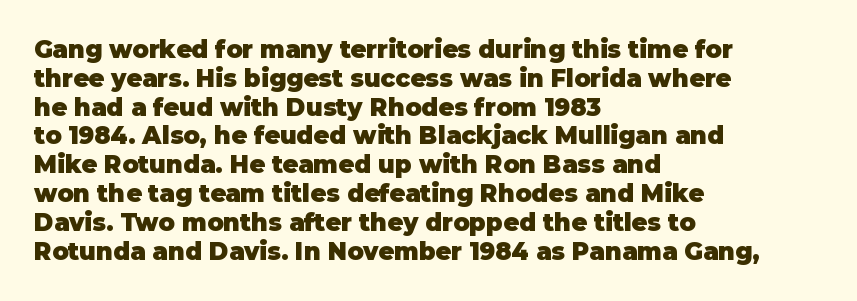
Q: Is the text bold? A: Yes.
Q: Is the text italic (slanted)? A: No, it is upright.
Q: Is the text underlined? A: No.
Q: How is the paragraph aligned? A: Left-aligned.
Q: Is the spacing between letters normal or unusually wide? A: Normal.
